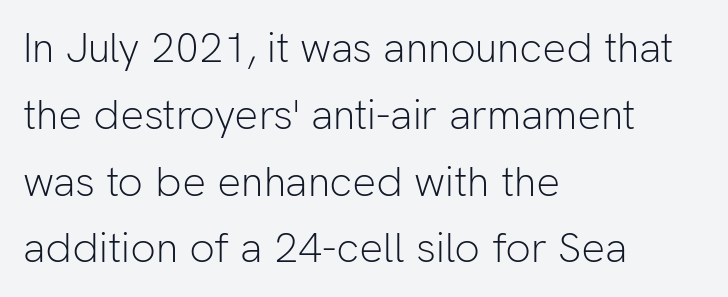
Q: Is the text bold? A: No.
Q: Is the text italic (slanted)? A: No, it is upright.
Q: Is the typeface a serif or a sans-serif typeface? A: Sans-serif.
Q: Is the text underlined? A: No.
Q: How is the paragraph aligned? A: Left-aligned.
Q: Is the spacing between letters normal or unusually wide? A: Normal.
Q: Is the spacing between lines tight, normal or loose? A: Normal.
Q: Width (condensed, normal, or wide)? A: Normal.
Q: Stroke contrast? A: Low.
Q: x-height? A: Medium.
Q: Monospaced? A: No.
